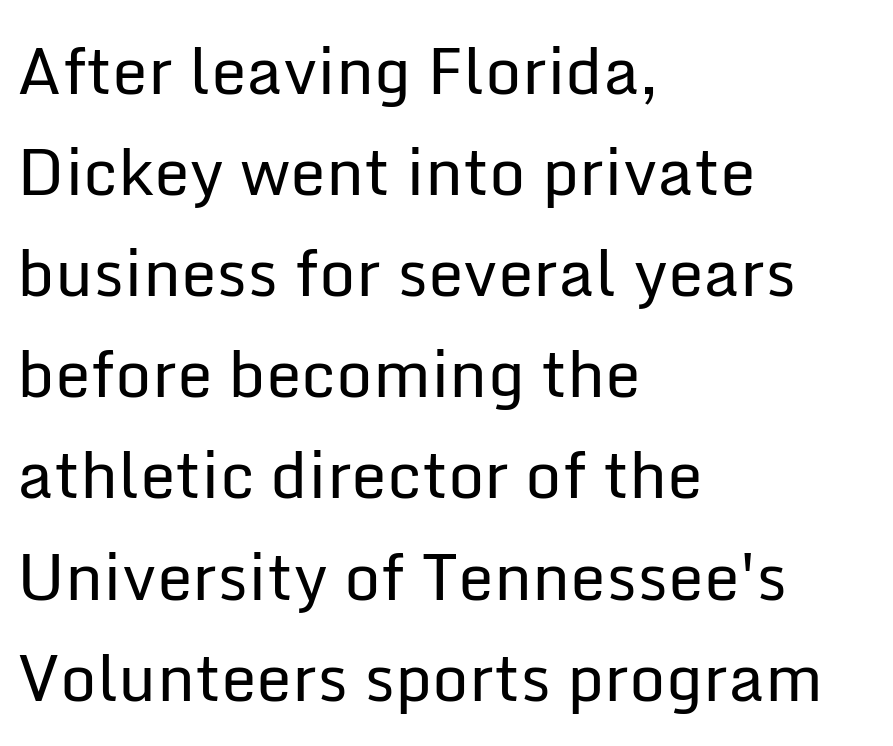
{"serif": "no", "italic": "no", "bold": "no", "weight": "regular", "width": "normal", "stroke_contrast": "low", "x_height": "medium", "monospaced": "no", "underline": "no", "align": "left", "line_spacing": "normal", "line_spacing_ratio": 1.58, "letter_spacing": "normal", "letter_spacing_em": 0.0, "glyph_px": 64}
